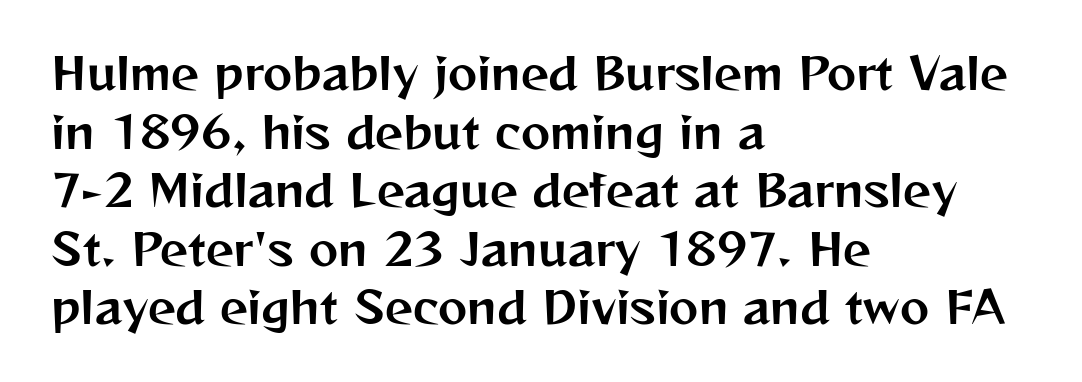
Q: Is the text italic (slanted)? A: No, it is upright.
Q: Is the typeface a serif or a sans-serif typeface? A: Sans-serif.
Q: Is the text underlined? A: No.
Q: How is the paragraph aligned? A: Left-aligned.
Q: Is the spacing between letters normal or unusually wide? A: Normal.
Q: Is the spacing between lines tight, normal or loose? A: Normal.
Q: Width (condensed, normal, or wide)? A: Normal.
Q: Stroke contrast? A: Medium.
Q: x-height? A: Medium.
Q: Monospaced? A: No.
